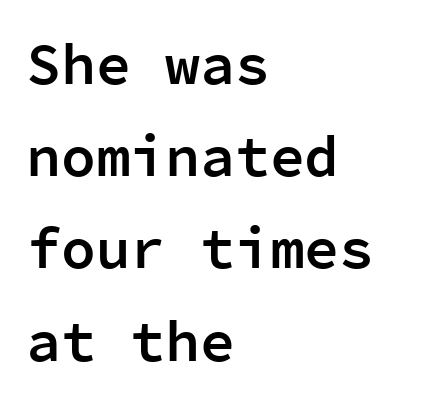
Font category for this specimen: sans-serif. Lines of text with bare space underneath. This is the regular roman posture of the typeface. This is the in-between weight designers call semibold or demi. These lines are rendered in a fixed-pitch font. The designer left line spacing at the default.
